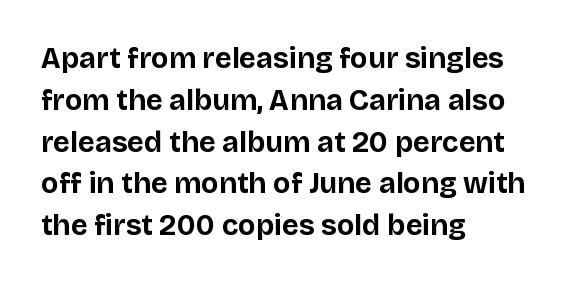
Q: Is the text bold? A: Yes.
Q: Is the text italic (slanted)? A: No, it is upright.
Q: Is the typeface a serif or a sans-serif typeface? A: Sans-serif.
Q: Is the text underlined? A: No.
Q: How is the paragraph aligned? A: Left-aligned.
Q: Is the spacing between letters normal or unusually wide? A: Normal.
Q: Is the spacing between lines tight, normal or loose? A: Normal.
Q: Width (condensed, normal, or wide)? A: Normal.
Q: Stroke contrast? A: Low.
Q: x-height? A: Large.
Q: Monospaced? A: No.
